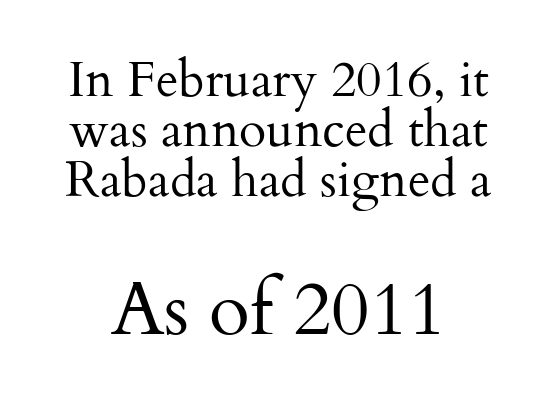
{"serif": "yes", "italic": "no", "bold": "no", "weight": "regular", "width": "normal", "stroke_contrast": "medium", "x_height": "small", "monospaced": "no", "underline": "no", "line_spacing": "tight", "line_spacing_ratio": 1.0, "letter_spacing": "normal", "letter_spacing_em": 0.0, "larger_block": "second", "size_ratio": 1.5, "glyph_px": 75}
